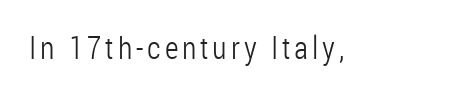
The image shows 32 px light, condensed sans-serif type, upright; set not underlined; low stroke contrast and a medium x-height.
